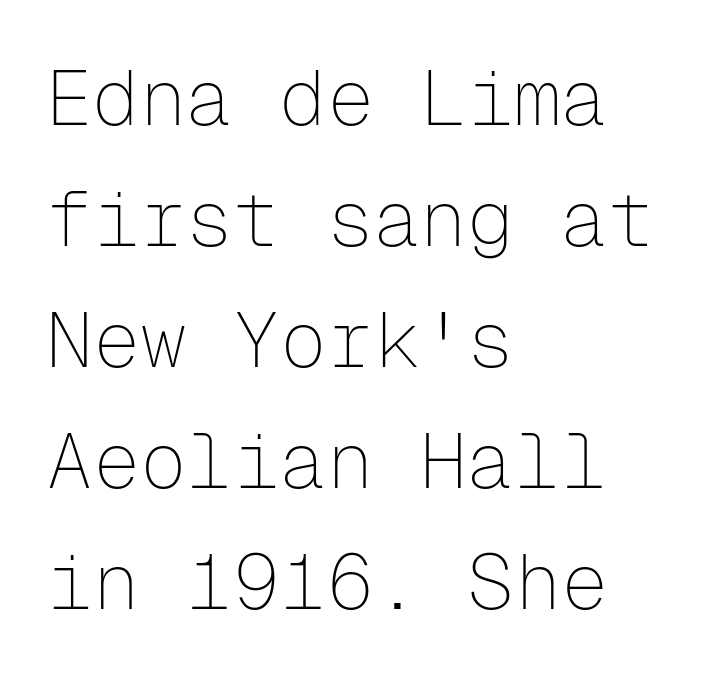
Q: Is the text bold? A: No.
Q: Is the text italic (slanted)? A: No, it is upright.
Q: Is the typeface a serif or a sans-serif typeface? A: Sans-serif.
Q: Is the text underlined? A: No.
Q: How is the paragraph aligned? A: Left-aligned.
Q: Is the spacing between letters normal or unusually wide? A: Normal.
Q: Is the spacing between lines tight, normal or loose? A: Normal.
Q: Width (condensed, normal, or wide)? A: Normal.
Q: Stroke contrast? A: Low.
Q: x-height? A: Medium.
Q: Monospaced? A: Yes.
